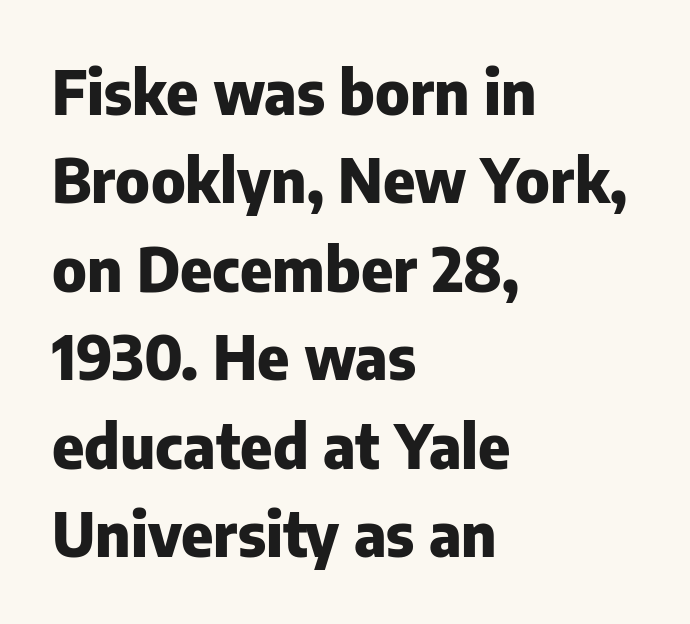
The image shows 61 px heavy sans-serif type, upright; set left-aligned, normal line spacing (1.45x), normal letter spacing, not underlined; low stroke contrast and a medium x-height.
